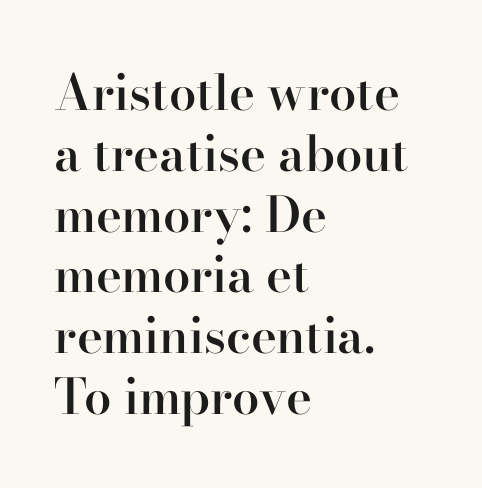
Q: Is the text bold? A: Semi-bold.
Q: Is the text italic (slanted)? A: No, it is upright.
Q: Is the typeface a serif or a sans-serif typeface? A: Serif.
Q: Is the text underlined? A: No.
Q: How is the paragraph aligned? A: Left-aligned.
Q: Is the spacing between letters normal or unusually wide? A: Normal.
Q: Width (condensed, normal, or wide)? A: Normal.
Q: Stroke contrast? A: High.
Q: x-height? A: Small.
Q: Monospaced? A: No.
